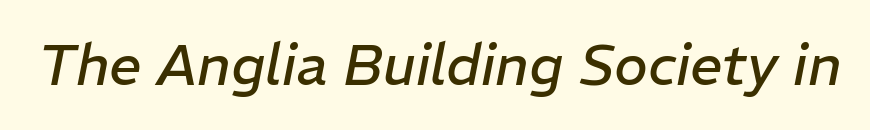
An italicized treatment has been applied to the whole sample. The rendering uses natural spacing where letterforms have individual widths. This is not heavy type; no bold has been used. Nobody touched the tracking dial on this one. Has an underline been added? It has not.
